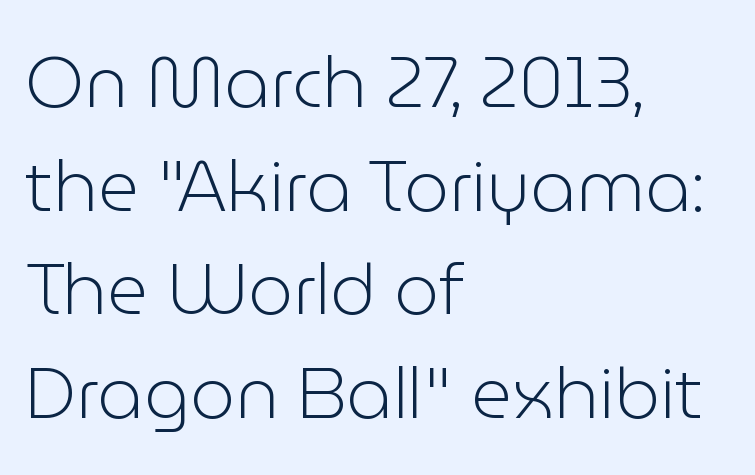
Q: Is the text bold? A: No.
Q: Is the text italic (slanted)? A: No, it is upright.
Q: Is the typeface a serif or a sans-serif typeface? A: Sans-serif.
Q: Is the text underlined? A: No.
Q: How is the paragraph aligned? A: Left-aligned.
Q: Is the spacing between letters normal or unusually wide? A: Normal.
Q: Is the spacing between lines tight, normal or loose? A: Normal.
Q: Width (condensed, normal, or wide)? A: Normal.
Q: Stroke contrast? A: Low.
Q: x-height? A: Medium.
Q: Monospaced? A: No.
